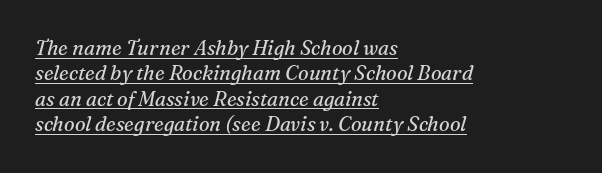
{"italic": "yes", "lean": "right", "slant_degrees": 16, "bold": "no", "underline": "yes", "align": "left", "line_spacing": "normal", "line_spacing_ratio": 1.27, "letter_spacing": "normal", "letter_spacing_em": 0.0, "glyph_px": 20}
